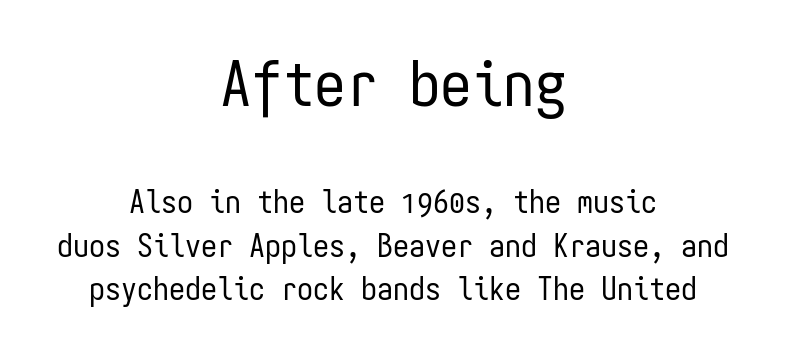
The typography opts for an upright posture over an oblique one. Weight: regular or lighter. Do the characters align in a grid? Yes, the font is monospaced. Unlike a traditional serif, this face leaves its strokes unadorned. There is no visible air inserted between adjacent glyphs.
